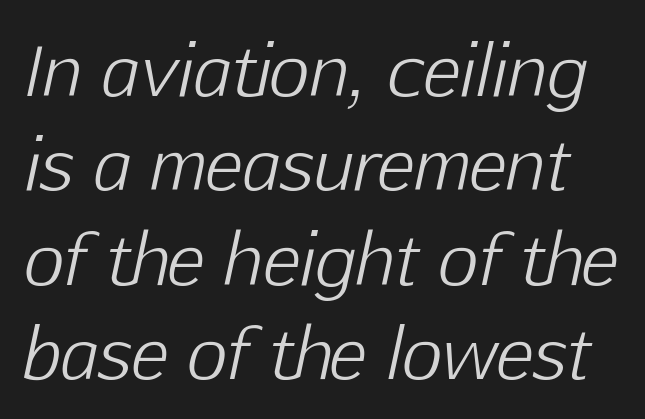
The image shows 70 px light type, italic (leaning right); set normal line spacing (1.35x), normal letter spacing, not underlined; low stroke contrast and a medium x-height.
